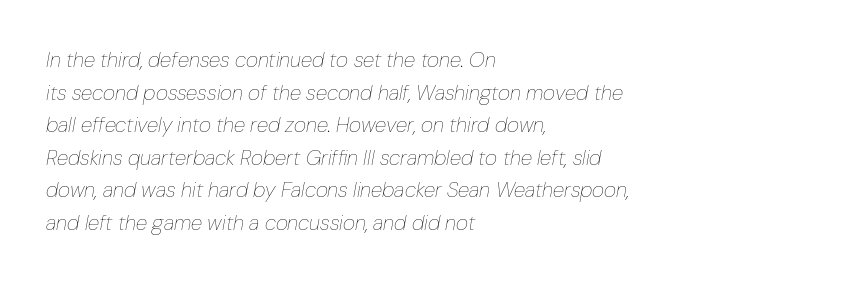
Q: Is the text bold? A: No.
Q: Is the text italic (slanted)? A: Yes, it leans right by about 10 degrees.
Q: Is the text underlined? A: No.
Q: How is the paragraph aligned? A: Left-aligned.
Q: Is the spacing between letters normal or unusually wide? A: Normal.
Q: Is the spacing between lines tight, normal or loose? A: Normal.
